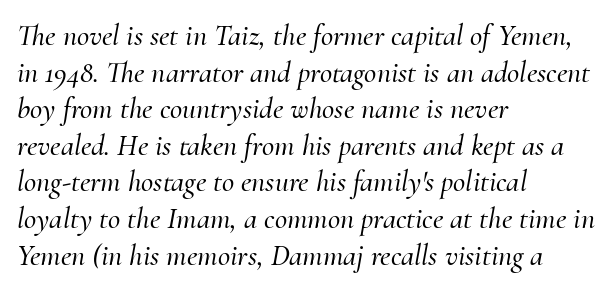
Letters rest on an invisible, unmarked baseline. The letters are slanted; this is an italic face. The type family on display is of the serif kind. Tracking value appears to be zero — textbook default spacing.
